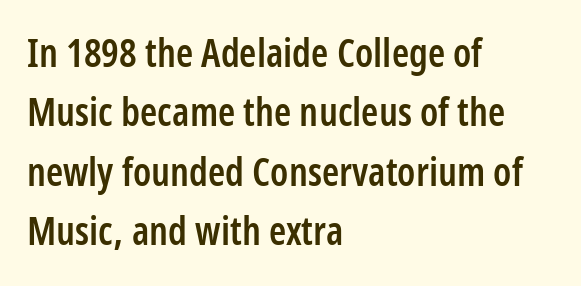
The image shows 39 px semibold, condensed sans-serif type, upright; set left-aligned, normal line spacing (1.52x), normal letter spacing, not underlined; low stroke contrast and a medium x-height.
